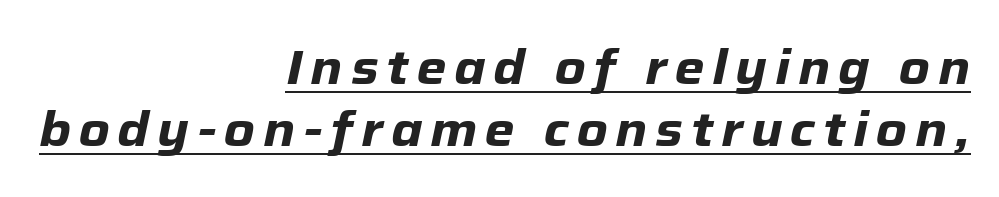
Q: Is the text bold? A: Yes.
Q: Is the text italic (slanted)? A: Yes, it leans right by about 12 degrees.
Q: Is the text underlined? A: Yes.
Q: How is the paragraph aligned? A: Right-aligned.
Q: Is the spacing between lines tight, normal or loose? A: Normal.
Q: Width (condensed, normal, or wide)? A: Normal.
Q: Stroke contrast? A: Low.
Q: x-height? A: Medium.
Q: Monospaced? A: No.
